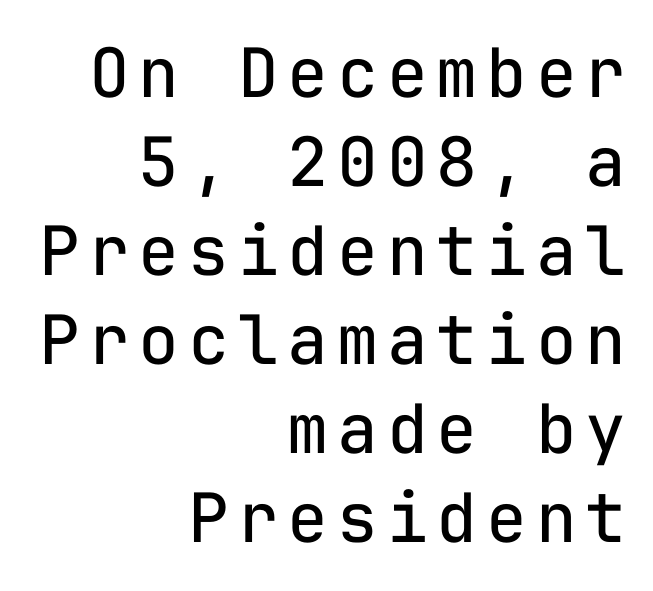
Is there much room between lines? A standard amount, neither cramped nor airy. The cut favours lightness, reaching ordinary text weight at its darkest. One-word summary of the alignment: right. Upright lettering throughout. Words float on clear page, feet unadorned.
